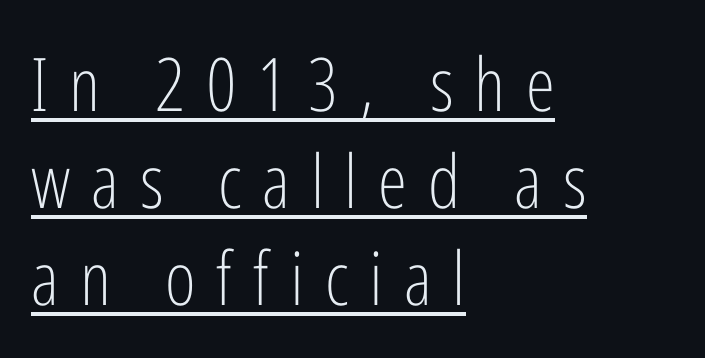
Q: Is the text bold? A: No.
Q: Is the text italic (slanted)? A: No, it is upright.
Q: Is the typeface a serif or a sans-serif typeface? A: Sans-serif.
Q: Is the text underlined? A: Yes.
Q: How is the paragraph aligned? A: Left-aligned.
Q: Is the spacing between letters normal or unusually wide? A: Unusually wide.
Q: Is the spacing between lines tight, normal or loose? A: Normal.
Q: Width (condensed, normal, or wide)? A: Condensed.
Q: Stroke contrast? A: Low.
Q: x-height? A: Medium.
Q: Monospaced? A: No.
